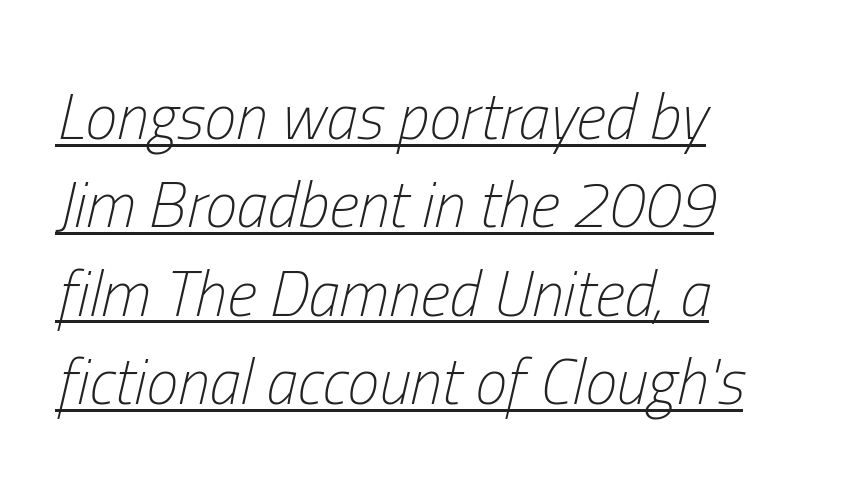
{"italic": "yes", "lean": "right", "slant_degrees": 13, "bold": "no", "weight": "light", "width": "condensed", "stroke_contrast": "low", "x_height": "medium", "monospaced": "no", "underline": "yes", "align": "left", "line_spacing": "normal", "line_spacing_ratio": 1.38, "letter_spacing": "normal", "letter_spacing_em": 0.0, "glyph_px": 64}
